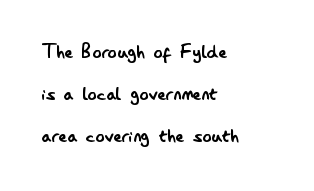
Q: Is the text bold? A: No.
Q: Is the text italic (slanted)? A: No, it is upright.
Q: Is the text underlined? A: No.
Q: How is the paragraph aligned? A: Left-aligned.
Q: Is the spacing between letters normal or unusually wide? A: Normal.
